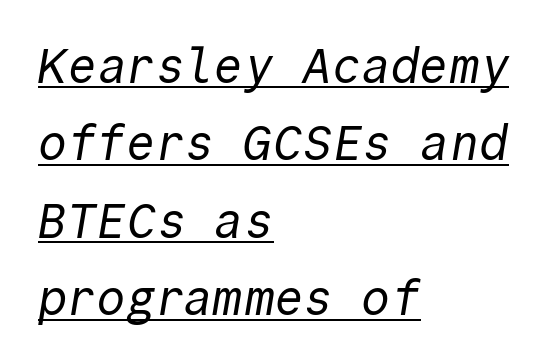
These lines keep a tight, regular rhythm from letter to letter. Weight: not bold — regular or lighter. Line beginnings align vertically; line endings do not. These lines sit exactly where default settings would place them. The rendered words wear a rule along their underside. Looks like terminal output: every glyph gets an equal slot.
